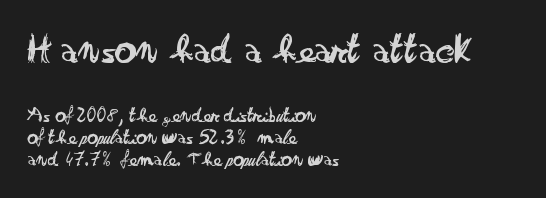
The horizontal fit of the characters is conventional and even. This sample uses a sans-serif face. This sample uses an upright cut, with every glyph sitting square on the baseline. Stroke mass is kept to a normal reading level or below.
